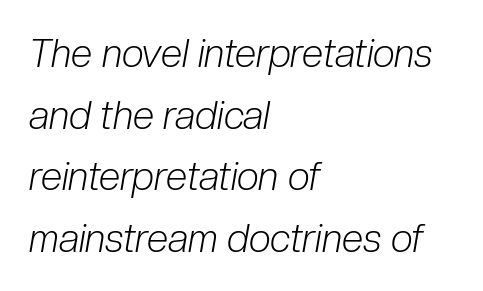
{"italic": "yes", "lean": "right", "slant_degrees": 10, "bold": "no", "weight": "light", "width": "condensed", "stroke_contrast": "low", "x_height": "medium", "monospaced": "no", "underline": "no", "align": "left", "line_spacing": "normal", "line_spacing_ratio": 1.58, "letter_spacing": "normal", "letter_spacing_em": 0.0, "glyph_px": 39}
